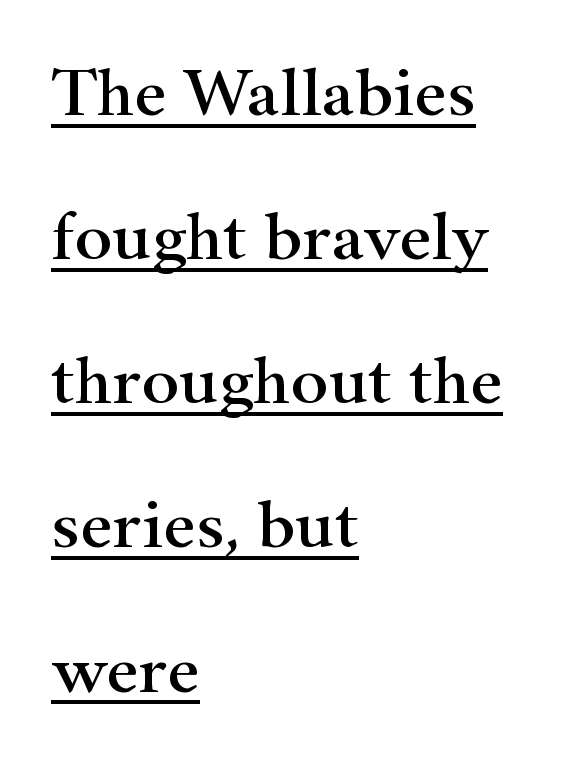
Q: Is the text italic (slanted)? A: No, it is upright.
Q: Is the typeface a serif or a sans-serif typeface? A: Serif.
Q: Is the text underlined? A: Yes.
Q: How is the paragraph aligned? A: Left-aligned.
Q: Is the spacing between letters normal or unusually wide? A: Normal.
Q: Is the spacing between lines tight, normal or loose? A: Loose.
Q: Width (condensed, normal, or wide)? A: Wide.
Q: Stroke contrast? A: High.
Q: x-height? A: Small.
Q: Monospaced? A: No.
